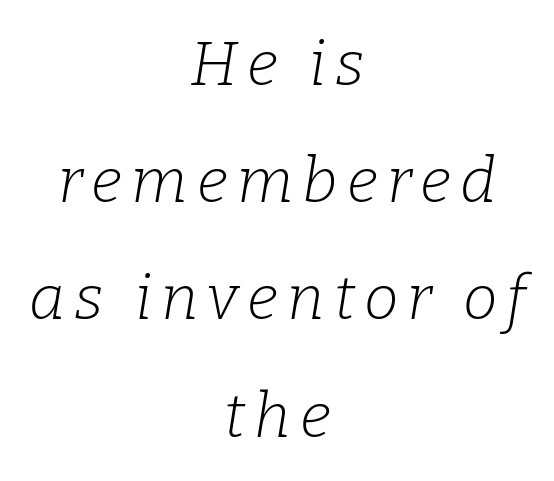
{"serif": "yes", "italic": "yes", "lean": "right", "slant_degrees": 9, "bold": "no", "weight": "light", "width": "normal", "stroke_contrast": "low", "x_height": "medium", "monospaced": "no", "underline": "no", "align": "center", "line_spacing_ratio": 1.89, "glyph_px": 62}
